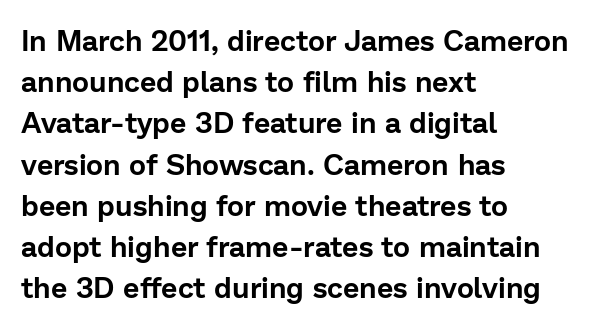
The image shows 29 px sans-serif type, upright; set left-aligned, normal line spacing (1.42x), normal letter spacing, not underlined; low stroke contrast and a medium x-height.
